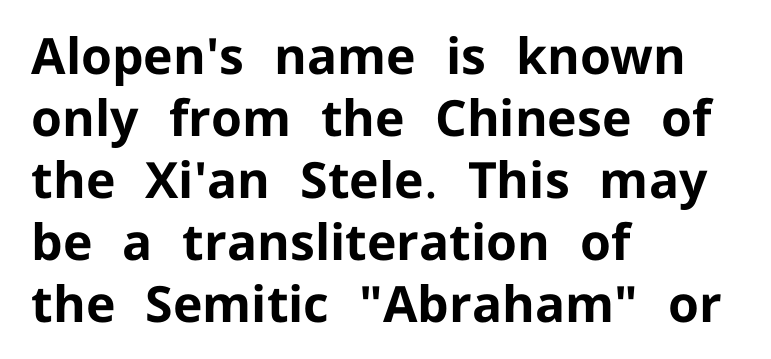
The image shows 50 px bold sans-serif type, upright; set left-aligned, line spacing 1.24x, normal letter spacing, not underlined; low stroke contrast and a medium x-height.
